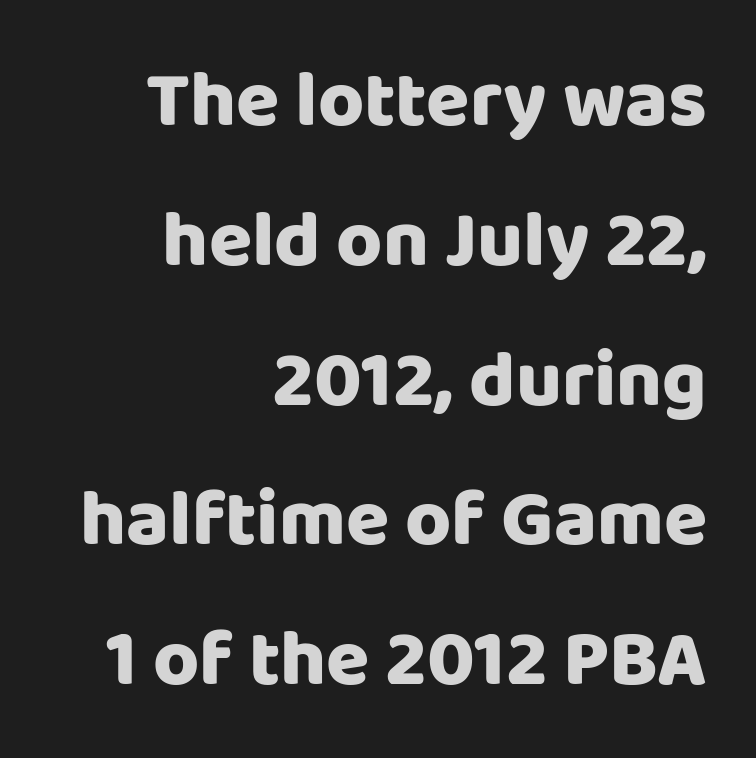
Q: Is the text italic (slanted)? A: No, it is upright.
Q: Is the typeface a serif or a sans-serif typeface? A: Sans-serif.
Q: Is the text underlined? A: No.
Q: How is the paragraph aligned? A: Right-aligned.
Q: Is the spacing between letters normal or unusually wide? A: Normal.
Q: Width (condensed, normal, or wide)? A: Normal.
Q: Stroke contrast? A: Low.
Q: x-height? A: Large.
Q: Monospaced? A: No.
